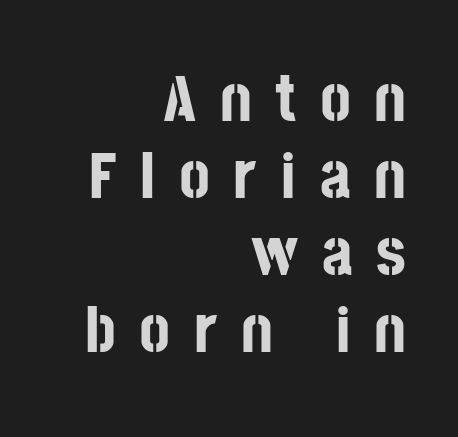
Q: Is the text bold? A: Yes.
Q: Is the text italic (slanted)? A: No, it is upright.
Q: Is the typeface a serif or a sans-serif typeface? A: Sans-serif.
Q: Is the text underlined? A: No.
Q: How is the paragraph aligned? A: Right-aligned.
Q: Is the spacing between letters normal or unusually wide? A: Unusually wide.
Q: Is the spacing between lines tight, normal or loose? A: Tight.
Q: Width (condensed, normal, or wide)? A: Condensed.
Q: Stroke contrast? A: Low.
Q: x-height? A: Large.
Q: Monospaced? A: No.
